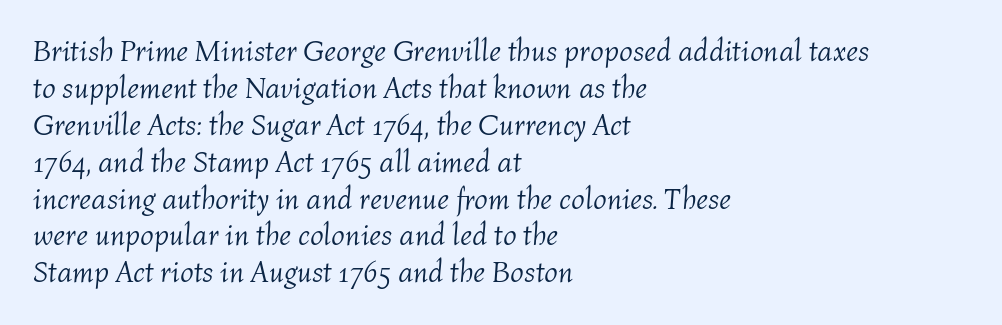
The image shows 30 px light type, italic (leaning right); set left-aligned, line spacing 1.23x, normal letter spacing, not underlined; medium stroke contrast and a medium x-height.
